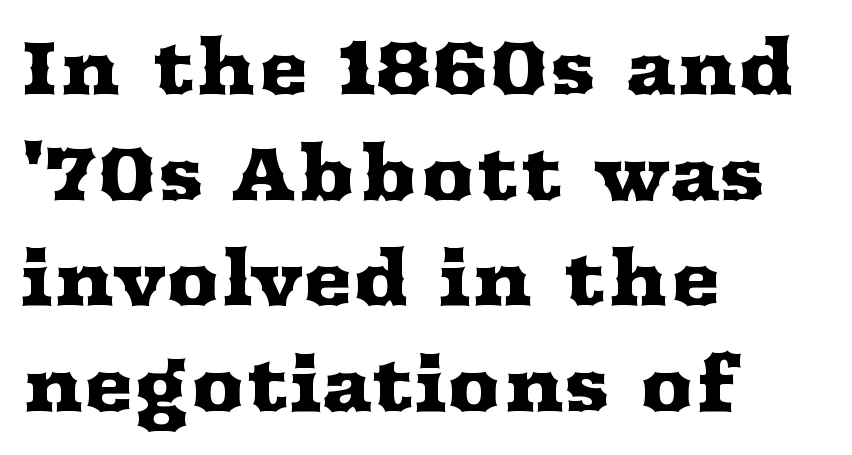
Rule under the text: the space is simply empty. Italic? Not at all — the glyphs are vertical. This block has exactly the height ordinary leading produces. In CSS terms this would be text-align: left. Standard letterfit; no display-style spreading of the glyphs.
